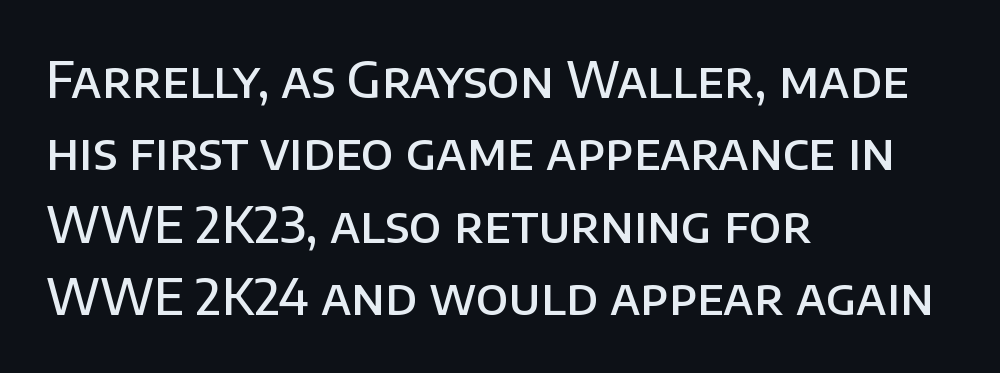
{"serif": "no", "italic": "no", "bold": "semi", "weight": "semibold", "width": "normal", "stroke_contrast": "low", "x_height": "large", "monospaced": "no", "underline": "no", "align": "left", "line_spacing": "normal", "line_spacing_ratio": 1.45, "letter_spacing": "normal", "letter_spacing_em": 0.0, "glyph_px": 50}
